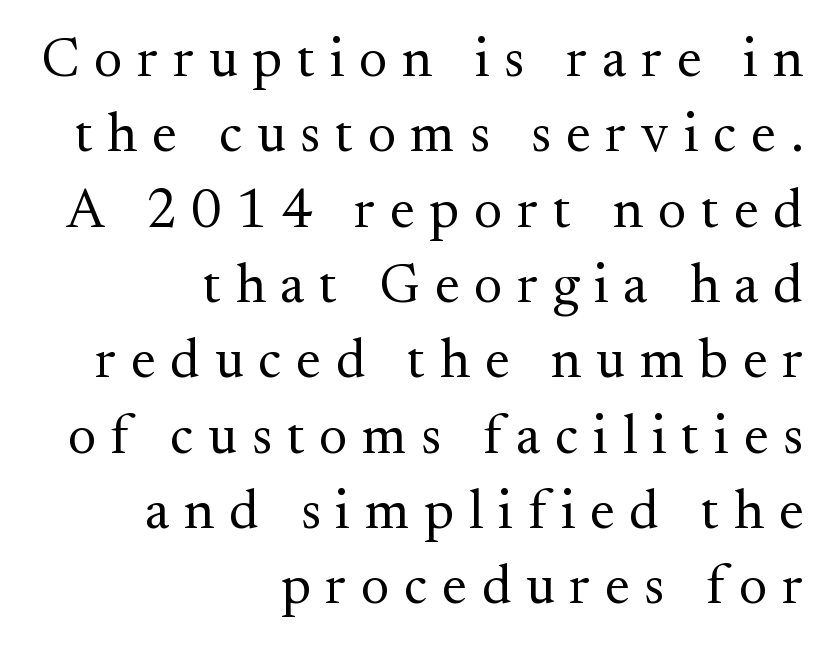
Q: Is the text bold? A: No.
Q: Is the text italic (slanted)? A: No, it is upright.
Q: Is the typeface a serif or a sans-serif typeface? A: Serif.
Q: Is the text underlined? A: No.
Q: How is the paragraph aligned? A: Right-aligned.
Q: Is the spacing between letters normal or unusually wide? A: Unusually wide.
Q: Is the spacing between lines tight, normal or loose? A: Normal.
Q: Width (condensed, normal, or wide)? A: Normal.
Q: Stroke contrast? A: Medium.
Q: x-height? A: Small.
Q: Monospaced? A: No.
